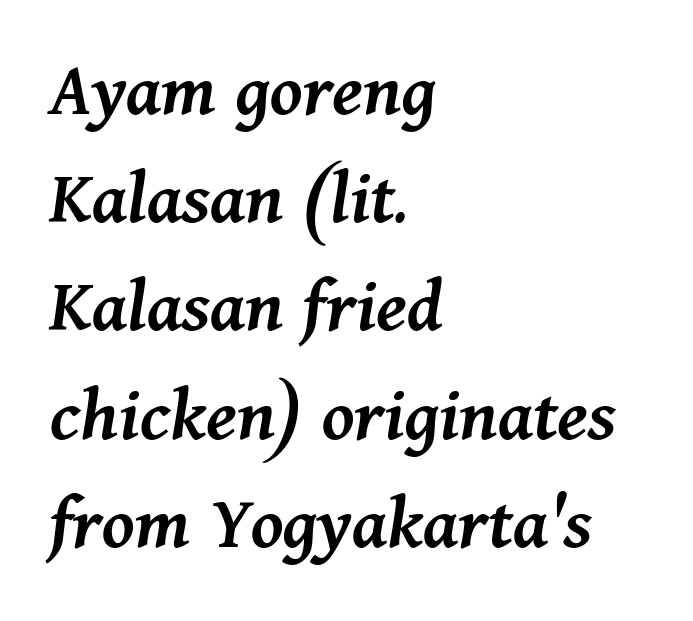
The image shows 79 px semibold type, italic (leaning right); set left-aligned, normal line spacing (1.37x), normal letter spacing, not underlined; medium stroke contrast and a medium x-height.
